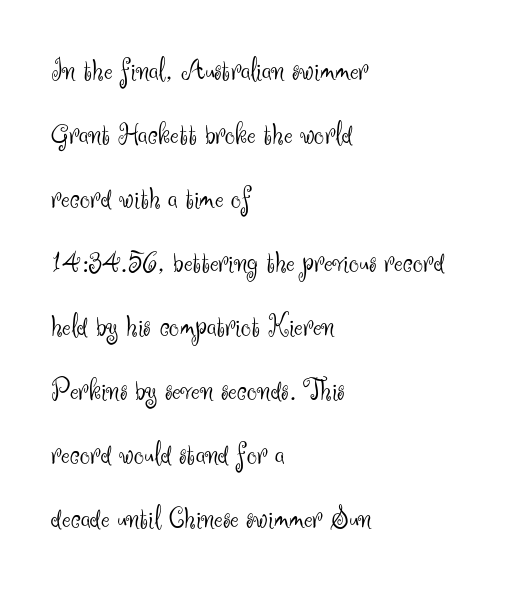
The image shows 32 px light sans-serif type, upright; set left-aligned, loose line spacing (2.0x), normal letter spacing, not underlined; medium stroke contrast and a small x-height.
